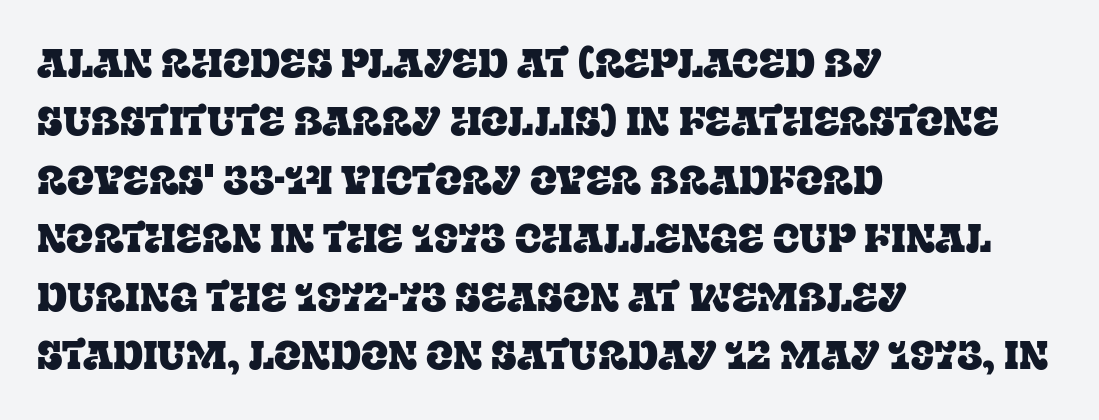
The gaps between neighbouring characters are ordinary and unremarkable. The setting favours the left margin, as ordinary paragraphs usually do. The letters stand upright; this is a roman face. Does the type have serifs? Yes, each stem ends in a small foot. Proportional: the letters do not fall into vertical columns.
